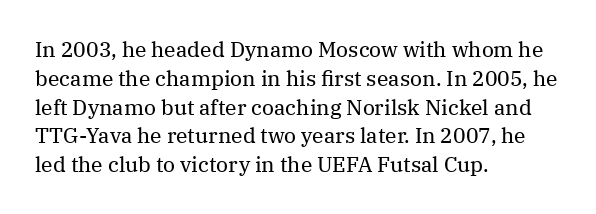
Q: Is the text bold? A: No.
Q: Is the text italic (slanted)? A: No, it is upright.
Q: Is the text underlined? A: No.
Q: How is the paragraph aligned? A: Left-aligned.
Q: Is the spacing between letters normal or unusually wide? A: Normal.
Q: Is the spacing between lines tight, normal or loose? A: Normal.
